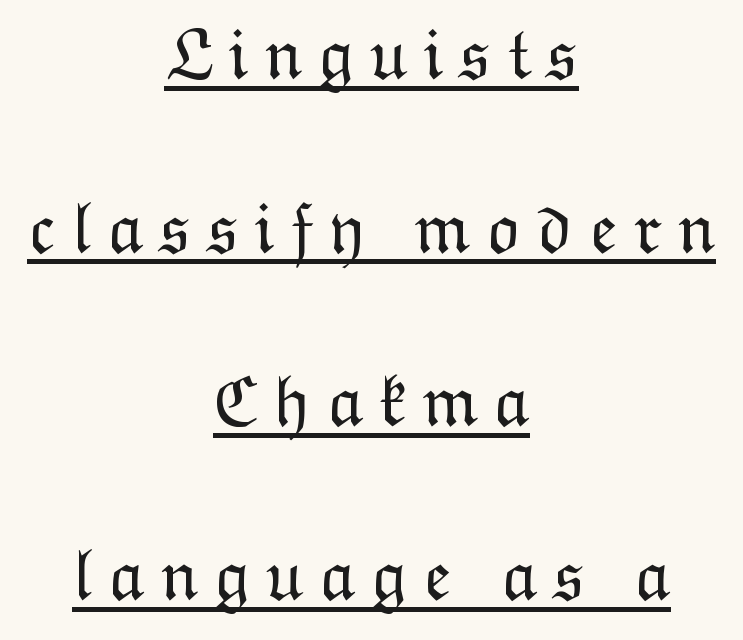
Q: Is the text bold? A: No.
Q: Is the text italic (slanted)? A: No, it is upright.
Q: Is the text underlined? A: Yes.
Q: How is the paragraph aligned? A: Centered.
Q: Is the spacing between letters normal or unusually wide? A: Unusually wide.
Q: Is the spacing between lines tight, normal or loose? A: Loose.
Q: Width (condensed, normal, or wide)? A: Normal.
Q: Stroke contrast? A: Low.
Q: x-height? A: Medium.
Q: Monospaced? A: No.
